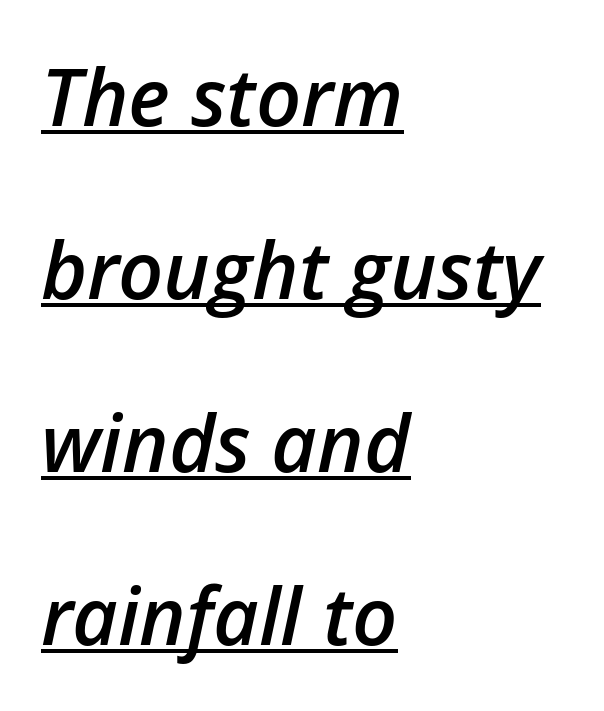
This sample trades compactness for vertical openness between lines. Notice how a bar underscores the lettering throughout. Here the designer chose a conventional face with non-uniform glyph widths. The text block is weighted toward the left margin, trailing off unevenly rightward. Honestly, the letter spacing is just normal — you wouldn't notice it. Every letter is mildly thick-stroked: semibold rather than bold.
